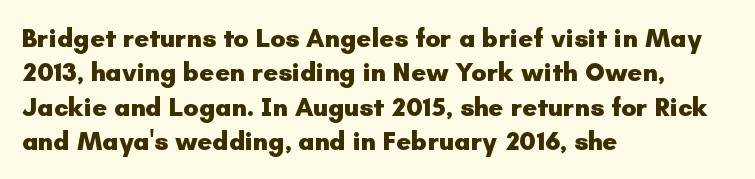
{"italic": "no", "bold": "yes", "underline": "no", "align": "left", "line_spacing": "normal", "line_spacing_ratio": 1.32, "letter_spacing": "normal", "letter_spacing_em": 0.0, "glyph_px": 26}
